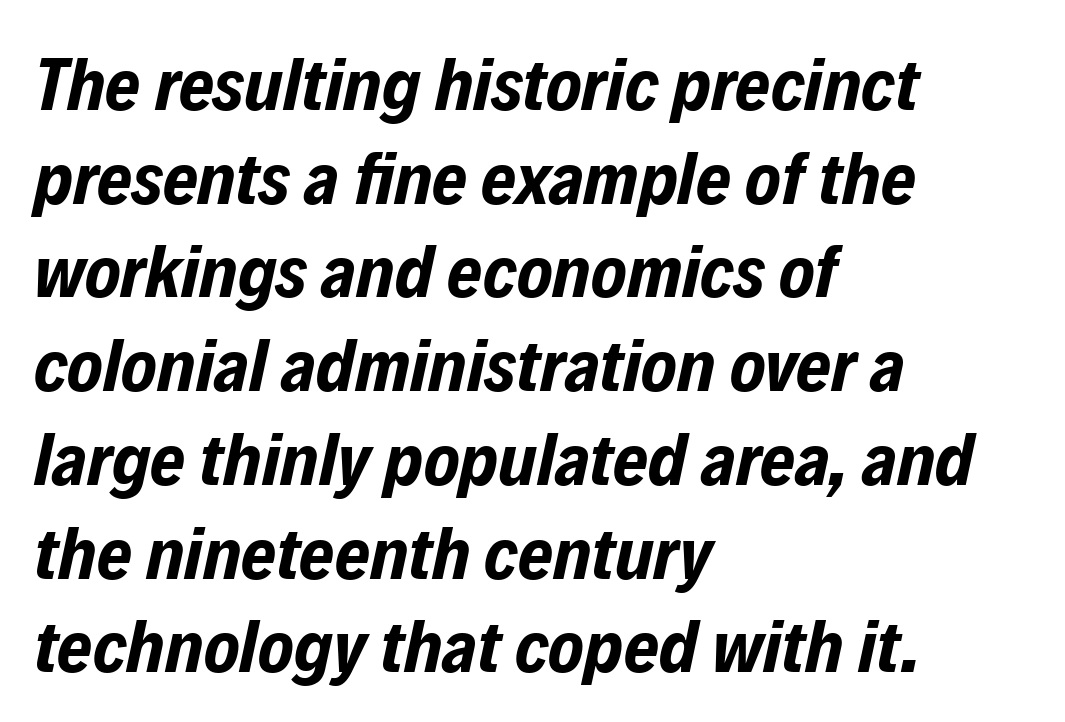
The image shows 75 px bold, condensed type, italic (leaning right); set left-aligned, normal line spacing (1.25x), normal letter spacing, not underlined; low stroke contrast and a medium x-height.
